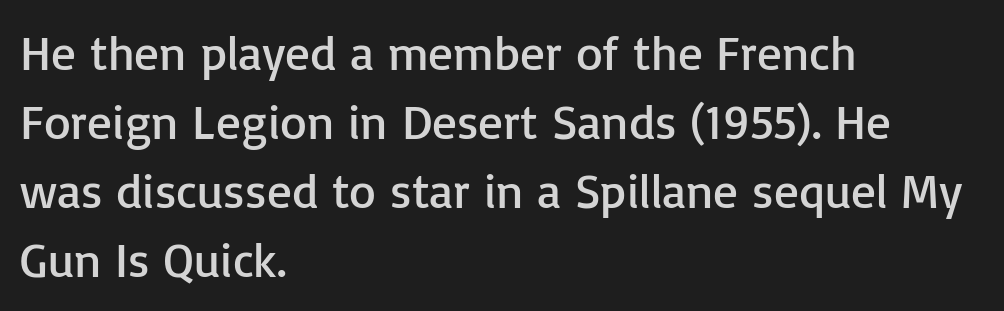
The image shows 49 px regular-weight sans-serif type, upright; set left-aligned, normal line spacing (1.41x), normal letter spacing, not underlined; low stroke contrast and a medium x-height.
